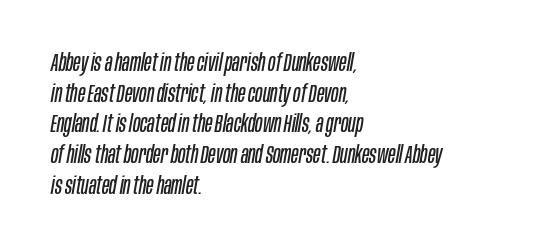
The image shows 24 px text type, italic (leaning right); set left-aligned, normal line spacing (1.28x), normal letter spacing, not underlined.
